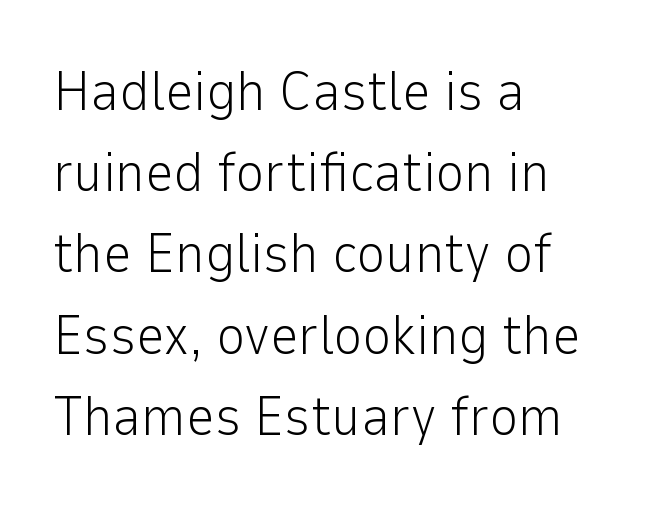
Varying glyph widths throughout — classic text-font behaviour. The lettering holds an erect, upright posture throughout. Letters rest on an invisible, unmarked baseline. Check where the strokes stop: nothing finishes them off — pure sans. Compared with a typical body face, this is equally light or lighter still. Horizontally, the lines are justified to the leading edge only.
